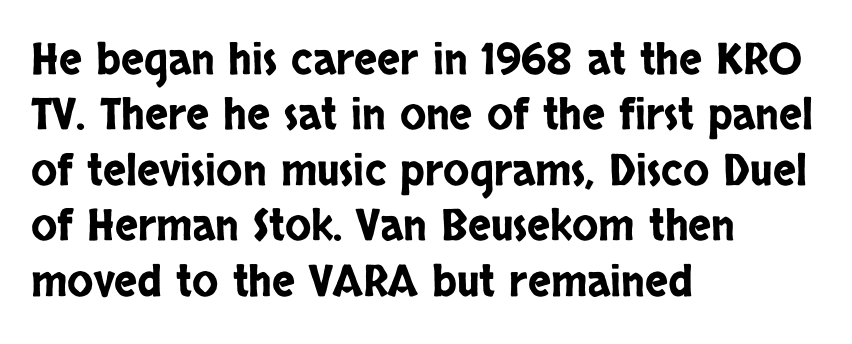
Q: Is the text italic (slanted)? A: No, it is upright.
Q: Is the typeface a serif or a sans-serif typeface? A: Sans-serif.
Q: Is the text underlined? A: No.
Q: How is the paragraph aligned? A: Left-aligned.
Q: Is the spacing between letters normal or unusually wide? A: Normal.
Q: Is the spacing between lines tight, normal or loose? A: Normal.
Q: Width (condensed, normal, or wide)? A: Condensed.
Q: Stroke contrast? A: Low.
Q: x-height? A: Large.
Q: Monospaced? A: No.
